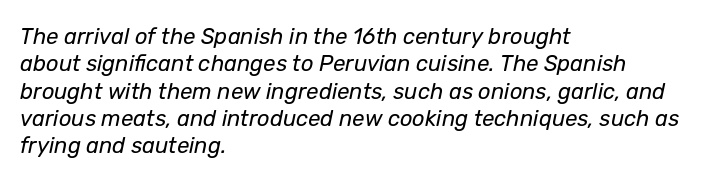
The glyphs are unaccompanied by any horizontal stroke below them. Tracking value appears to be zero — textbook default spacing. One-word summary of the alignment: left. The strokes are not fattened; the text isn't bold.
